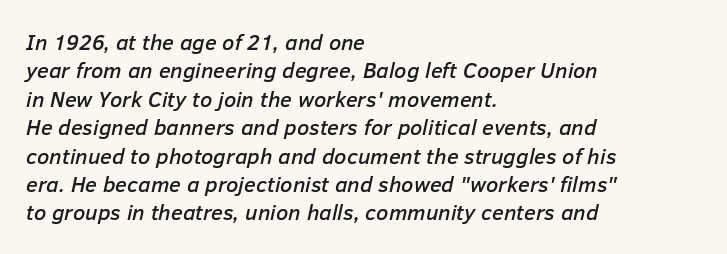
Q: Is the text italic (slanted)? A: Yes, it leans right by about 12 degrees.
Q: Is the text underlined? A: No.
Q: How is the paragraph aligned? A: Left-aligned.
Q: Is the spacing between letters normal or unusually wide? A: Normal.
Q: Is the spacing between lines tight, normal or loose? A: Normal.
